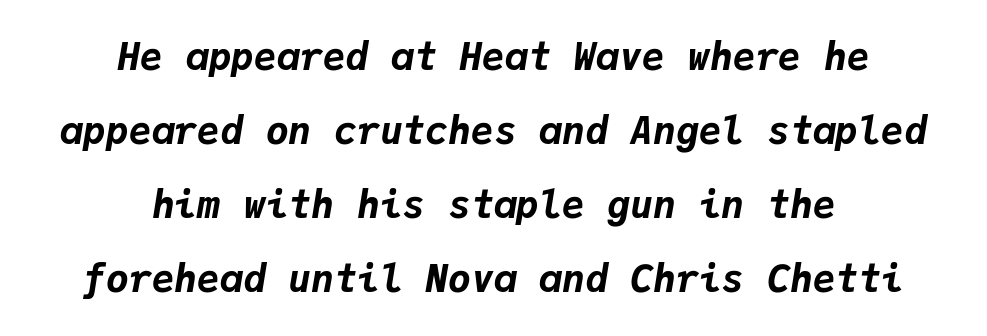
{"italic": "yes", "lean": "right", "slant_degrees": 9, "bold": "yes", "weight": "bold", "width": "normal", "stroke_contrast": "low", "x_height": "medium", "monospaced": "yes", "underline": "no", "align": "center", "line_spacing": "loose", "line_spacing_ratio": 1.95, "letter_spacing": "normal", "letter_spacing_em": 0.0, "glyph_px": 38}
